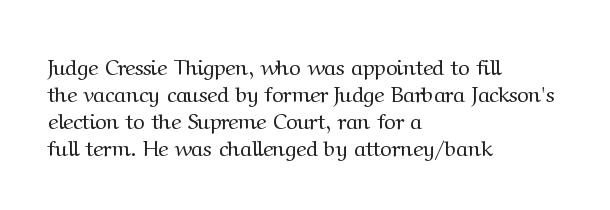
Q: Is the text bold? A: No.
Q: Is the text italic (slanted)? A: No, it is upright.
Q: Is the text underlined? A: No.
Q: How is the paragraph aligned? A: Left-aligned.
Q: Is the spacing between letters normal or unusually wide? A: Normal.
